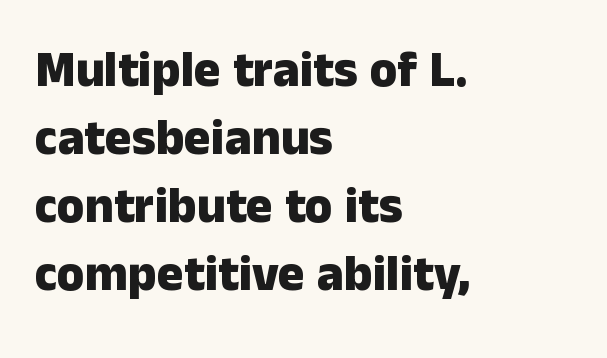
Q: Is the text bold? A: Yes.
Q: Is the text italic (slanted)? A: No, it is upright.
Q: Is the typeface a serif or a sans-serif typeface? A: Sans-serif.
Q: Is the text underlined? A: No.
Q: How is the paragraph aligned? A: Left-aligned.
Q: Is the spacing between letters normal or unusually wide? A: Normal.
Q: Is the spacing between lines tight, normal or loose? A: Normal.
Q: Width (condensed, normal, or wide)? A: Normal.
Q: Stroke contrast? A: Low.
Q: x-height? A: Medium.
Q: Monospaced? A: No.
